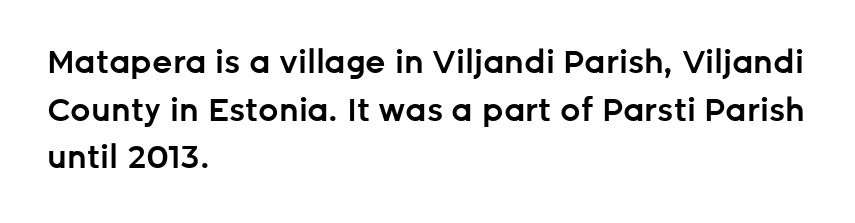
The image shows 32 px semibold sans-serif type, upright; set left-aligned, normal line spacing (1.49x), normal letter spacing, not underlined; low stroke contrast and a medium x-height.
